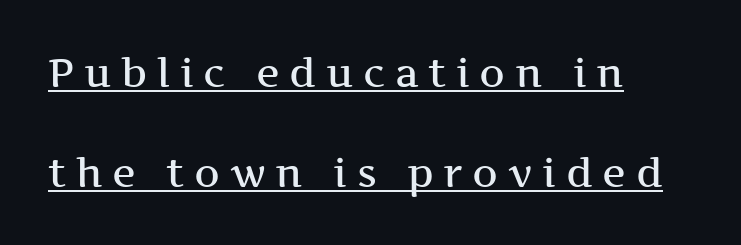
The image shows 40 px semibold, wide serif type, upright; set left-aligned, loose line spacing (2.49x), unusually wide letter spacing (+0.24 em), underlined; medium stroke contrast and a medium x-height.
